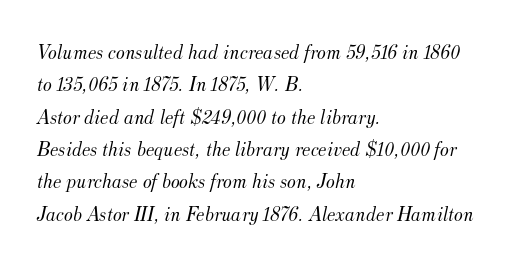
Q: Is the text bold? A: No.
Q: Is the text italic (slanted)? A: Yes, it leans right by about 12 degrees.
Q: Is the text underlined? A: No.
Q: How is the paragraph aligned? A: Left-aligned.
Q: Is the spacing between letters normal or unusually wide? A: Normal.
Q: Is the spacing between lines tight, normal or loose? A: Normal.
